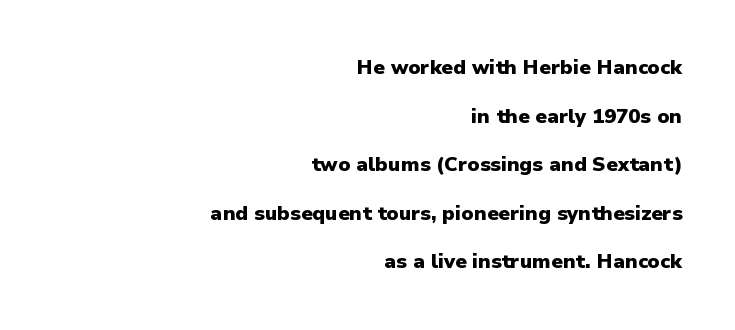
The image shows 20 px bold type, upright; set right-aligned, loose line spacing (2.43x), normal letter spacing, not underlined.
